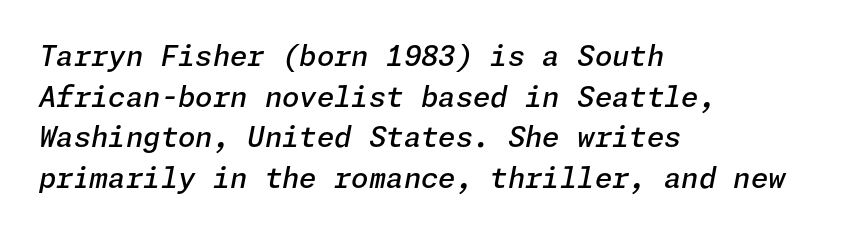
{"italic": "yes", "lean": "right", "slant_degrees": 11, "bold": "semi", "weight": "semibold", "width": "normal", "stroke_contrast": "low", "x_height": "medium", "underline": "no", "align": "left", "line_spacing": "normal", "line_spacing_ratio": 1.45, "letter_spacing": "normal", "letter_spacing_em": 0.0, "glyph_px": 28}
